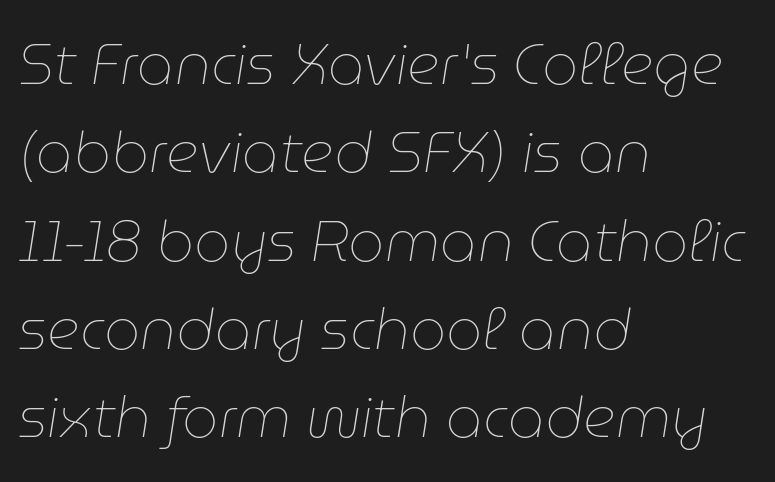
{"italic": "yes", "lean": "right", "slant_degrees": 9, "bold": "no", "weight": "thin", "width": "normal", "stroke_contrast": "low", "x_height": "medium", "monospaced": "no", "underline": "no", "align": "left", "line_spacing": "normal", "line_spacing_ratio": 1.55, "letter_spacing": "normal", "letter_spacing_em": 0.0, "glyph_px": 57}
